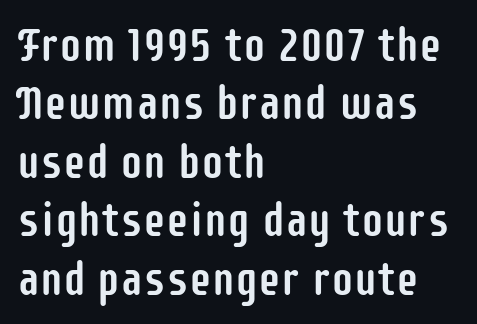
Q: Is the text italic (slanted)? A: No, it is upright.
Q: Is the typeface a serif or a sans-serif typeface? A: Sans-serif.
Q: Is the text underlined? A: No.
Q: How is the paragraph aligned? A: Left-aligned.
Q: Is the spacing between letters normal or unusually wide? A: Normal.
Q: Is the spacing between lines tight, normal or loose? A: Normal.
Q: Width (condensed, normal, or wide)? A: Condensed.
Q: Stroke contrast? A: Low.
Q: x-height? A: Large.
Q: Monospaced? A: No.
